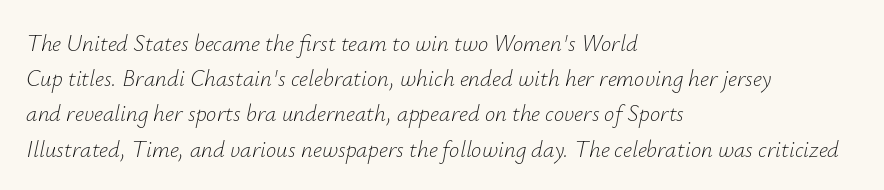
Stems here are at most as thick as an everyday book face. Evenly set lines give the paragraph a standard silhouette. The text block is weighted toward the left margin, trailing off unevenly rightward. The space beneath each line is pristine and unruled. The axis of the letterforms is tilted away from vertical.
